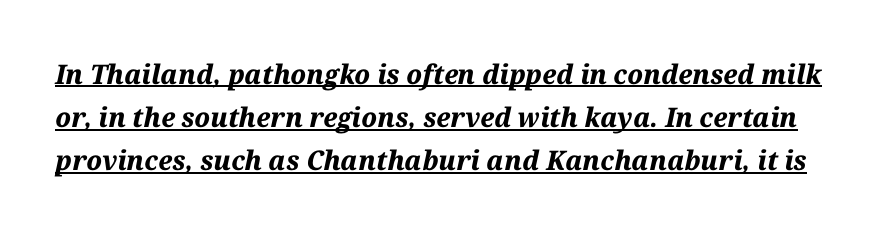
The image shows 27 px bold type, italic (leaning right); set normal line spacing (1.6x), normal letter spacing, underlined.
